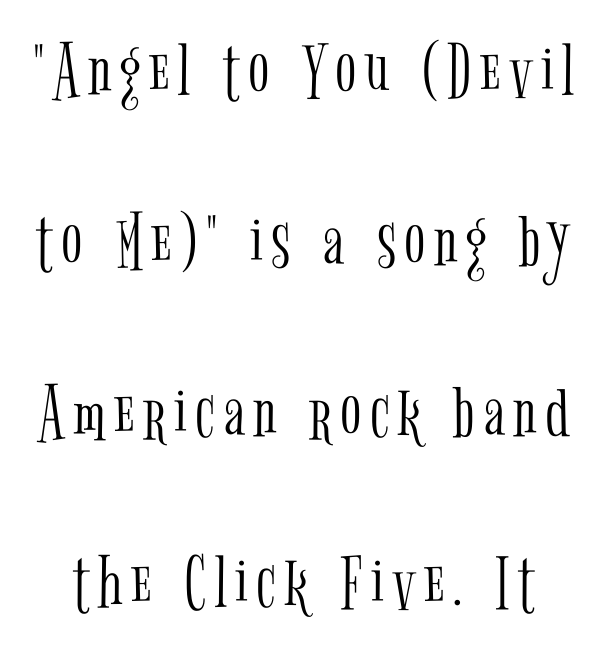
Q: Is the text bold? A: No.
Q: Is the text italic (slanted)? A: No, it is upright.
Q: Is the typeface a serif or a sans-serif typeface? A: Serif.
Q: Is the text underlined? A: No.
Q: Is the spacing between lines tight, normal or loose? A: Loose.
Q: Width (condensed, normal, or wide)? A: Condensed.
Q: Stroke contrast? A: Low.
Q: x-height? A: Medium.
Q: Monospaced? A: No.
